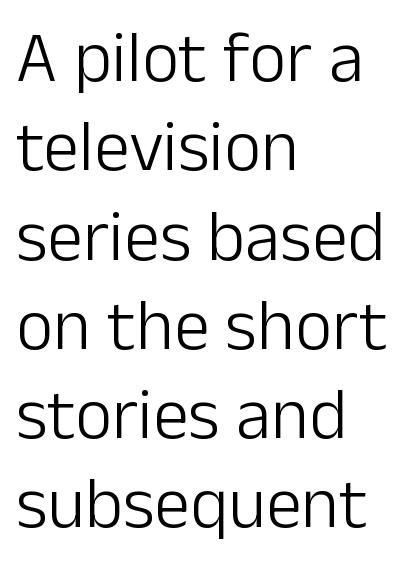
The image shows 72 px light sans-serif type, upright; set left-aligned, line spacing 1.24x, normal letter spacing, not underlined; low stroke contrast and a medium x-height.
